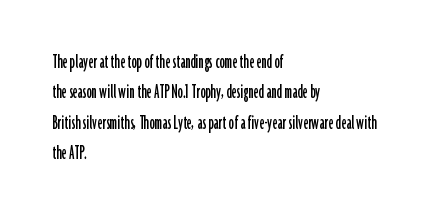
The image shows 21 px text type, upright; set left-aligned, normal line spacing (1.45x), normal letter spacing, not underlined.
